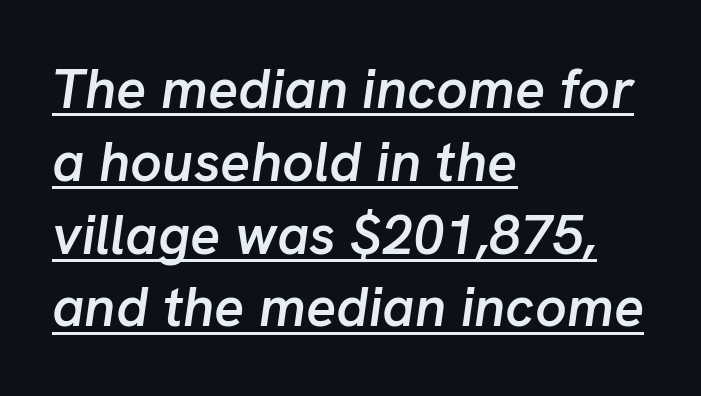
The image shows 56 px semibold type, italic (leaning right); set left-aligned, normal line spacing (1.3x), normal letter spacing, underlined; low stroke contrast and a medium x-height.
